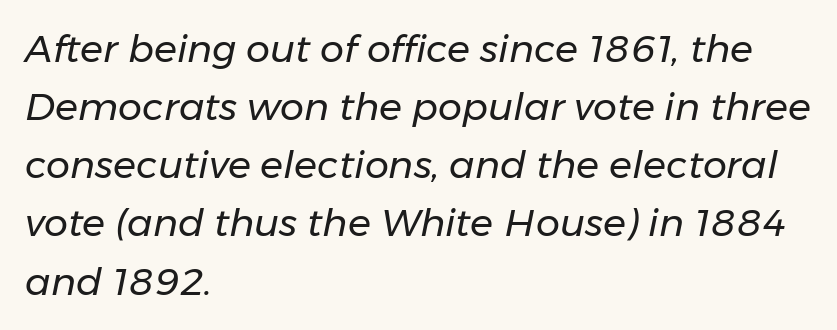
Q: Is the text bold? A: No.
Q: Is the text italic (slanted)? A: Yes, it leans right by about 11 degrees.
Q: Is the text underlined? A: No.
Q: How is the paragraph aligned? A: Left-aligned.
Q: Is the spacing between letters normal or unusually wide? A: Normal.
Q: Is the spacing between lines tight, normal or loose? A: Normal.
Q: Width (condensed, normal, or wide)? A: Normal.
Q: Stroke contrast? A: Low.
Q: x-height? A: Medium.
Q: Monospaced? A: No.
